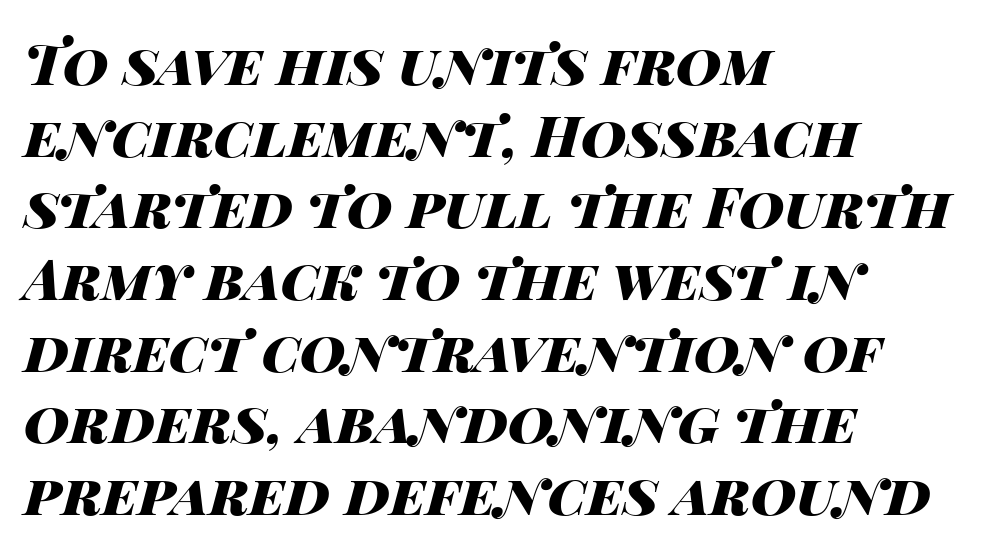
The passage shown leans; its letterforms are oblique. The letterforms sit shoulder to shoulder at normal distance. The space directly below the letters is spotless. In terms of weight, the rendering is a true, heavy bold.
